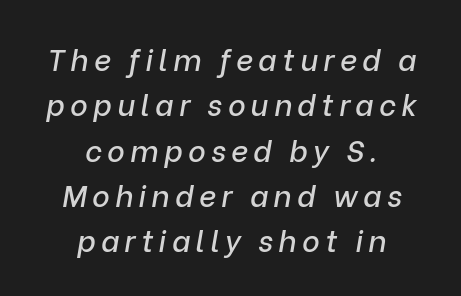
Looks like regular typesetting: each glyph gets only the width it needs. The rendering positions every line midway between the sides. Slanted lettering throughout. The passage shown is not underscored anywhere. This block has exactly the height ordinary leading produces.
